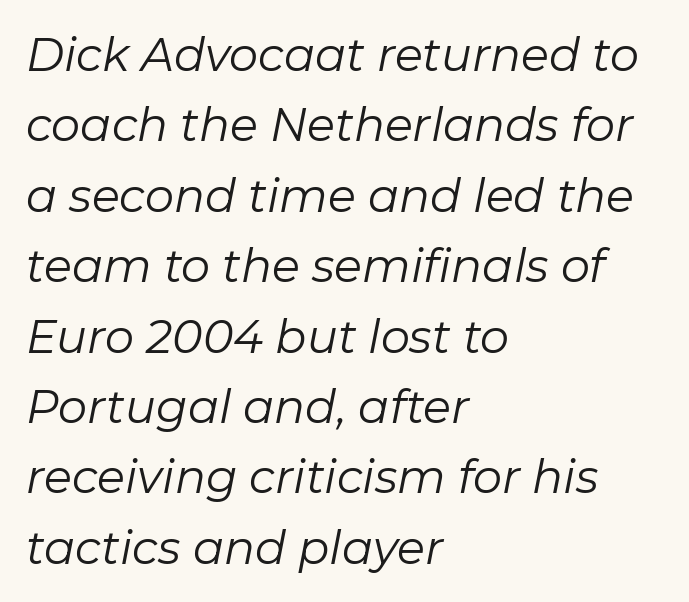
The image shows 46 px regular-weight type, italic (leaning right); set left-aligned, normal line spacing (1.53x), normal letter spacing, not underlined; low stroke contrast and a medium x-height.
